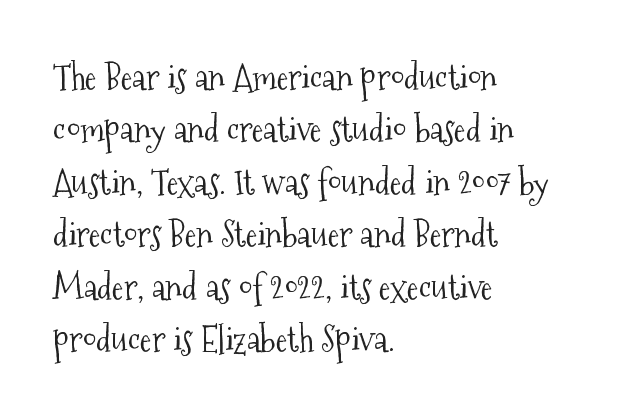
{"serif": "yes", "italic": "no", "bold": "no", "weight": "light", "width": "condensed", "stroke_contrast": "medium", "x_height": "medium", "monospaced": "no", "underline": "no", "align": "left", "line_spacing": "normal", "line_spacing_ratio": 1.5, "letter_spacing": "normal", "letter_spacing_em": 0.0, "glyph_px": 35}
